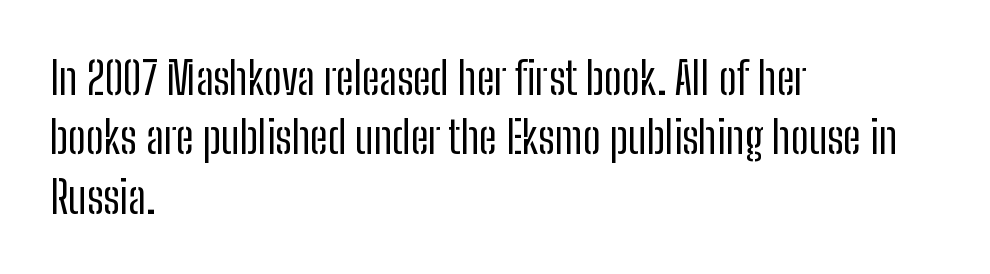
Summary of weight: not heavy and not bold. The axis of the letterforms is exactly vertical. Nothing unusual about the tracking: characters are spaced as the font intends. These lines sit exactly where default settings would place them.
